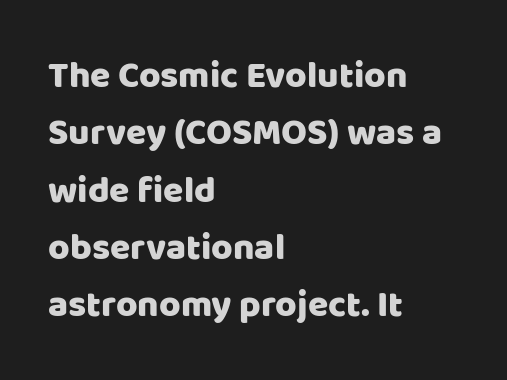
Q: Is the text italic (slanted)? A: No, it is upright.
Q: Is the typeface a serif or a sans-serif typeface? A: Sans-serif.
Q: Is the text underlined? A: No.
Q: How is the paragraph aligned? A: Left-aligned.
Q: Is the spacing between letters normal or unusually wide? A: Normal.
Q: Is the spacing between lines tight, normal or loose? A: Normal.
Q: Width (condensed, normal, or wide)? A: Normal.
Q: Stroke contrast? A: Low.
Q: x-height? A: Large.
Q: Monospaced? A: No.
